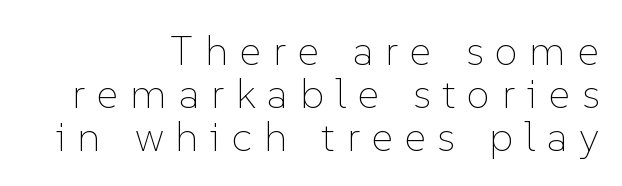
Q: Is the text bold? A: No.
Q: Is the text italic (slanted)? A: No, it is upright.
Q: Is the text underlined? A: No.
Q: How is the paragraph aligned? A: Right-aligned.
Q: Is the spacing between letters normal or unusually wide? A: Unusually wide.
Q: Is the spacing between lines tight, normal or loose? A: Tight.
Q: Width (condensed, normal, or wide)? A: Normal.
Q: Stroke contrast? A: Low.
Q: x-height? A: Medium.
Q: Monospaced? A: No.
